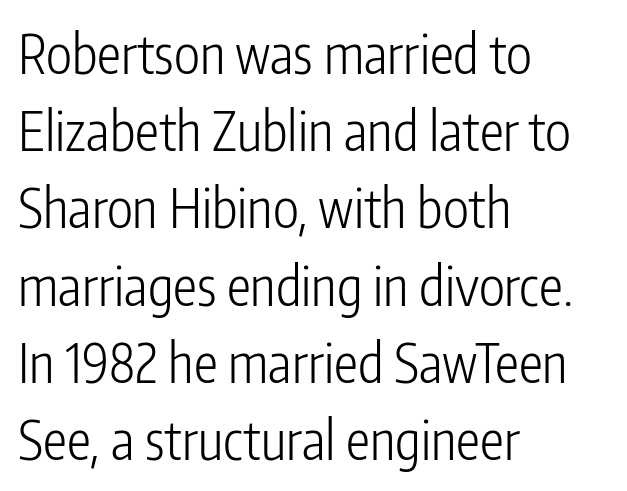
{"serif": "no", "italic": "no", "bold": "no", "weight": "light", "width": "condensed", "stroke_contrast": "low", "x_height": "medium", "monospaced": "no", "underline": "no", "align": "left", "line_spacing": "normal", "line_spacing_ratio": 1.43, "letter_spacing": "normal", "letter_spacing_em": 0.0, "glyph_px": 54}
